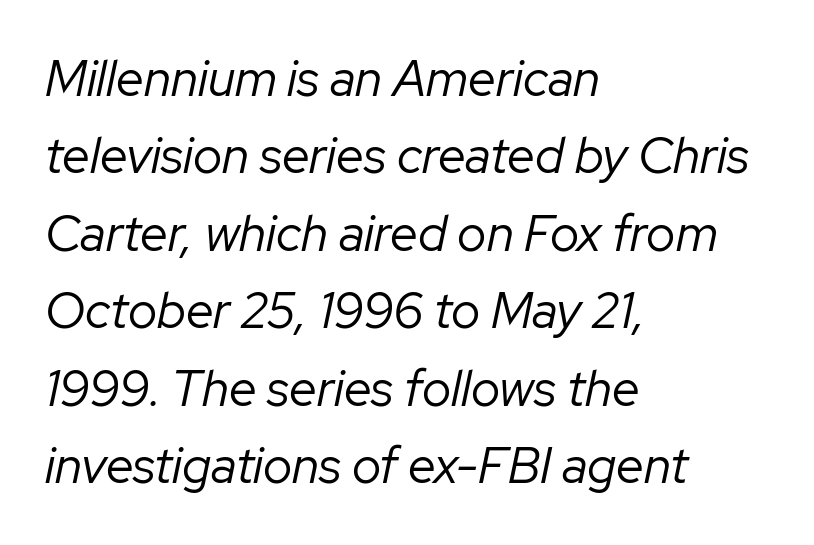
Q: Is the text bold? A: No.
Q: Is the text italic (slanted)? A: Yes, it leans right by about 12 degrees.
Q: Is the text underlined? A: No.
Q: How is the paragraph aligned? A: Left-aligned.
Q: Is the spacing between letters normal or unusually wide? A: Normal.
Q: Is the spacing between lines tight, normal or loose? A: Normal.
Q: Width (condensed, normal, or wide)? A: Normal.
Q: Stroke contrast? A: Low.
Q: x-height? A: Medium.
Q: Monospaced? A: No.
